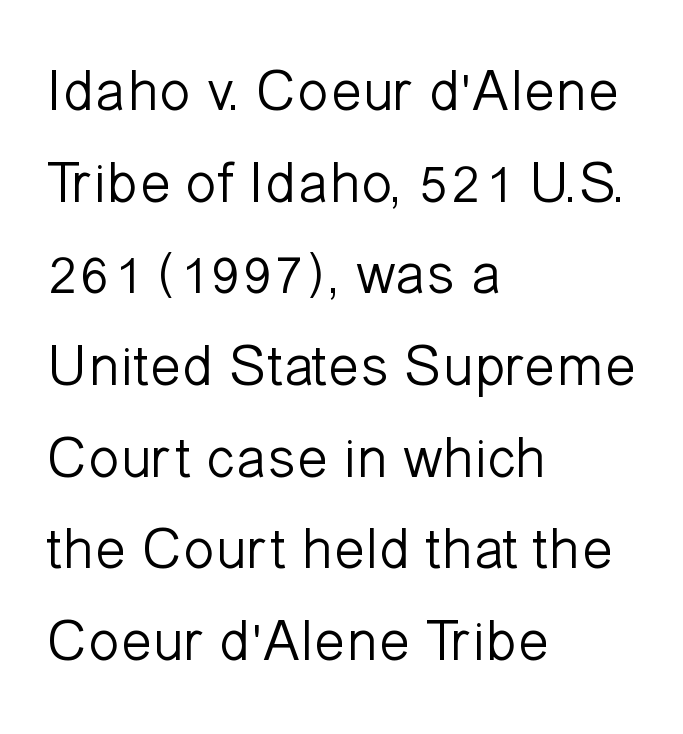
{"serif": "no", "italic": "no", "bold": "no", "weight": "light", "width": "normal", "stroke_contrast": "low", "x_height": "medium", "monospaced": "no", "underline": "no", "align": "left", "line_spacing": "normal", "line_spacing_ratio": 1.58, "letter_spacing": "normal", "letter_spacing_em": 0.0, "glyph_px": 58}
